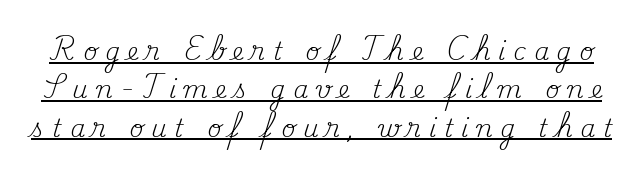
Letters have the restrained weight of plain body copy at most. Rows of type keep a routine distance in the vertical direction. A typesetter would call this heavily tracked-out type. Check the space under the baseline: a stroke is drawn there.
